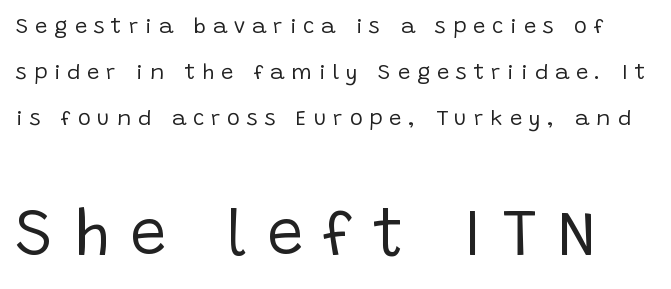
{"serif": "no", "italic": "no", "bold": "no", "weight": "regular", "width": "normal", "stroke_contrast": "low", "x_height": "large", "monospaced": "no", "underline": "no", "line_spacing": "loose", "line_spacing_ratio": 2.1, "letter_spacing": "wide", "letter_spacing_em": 0.31, "larger_block": "second", "size_ratio": 2.95, "glyph_px": 65}
